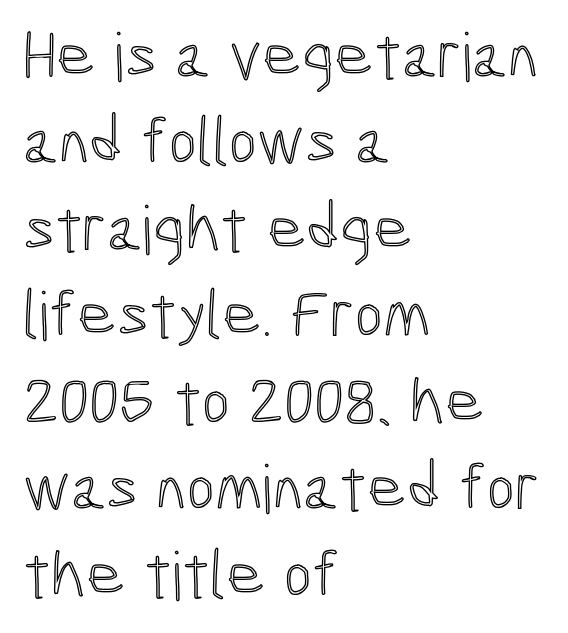
You can tell it's not italic because the verticals are truly vertical. This rendering uses left alignment, leaving the right contour irregular. In terms of letterspacing, this is plain default setting. The face used here is proportionally spaced, like ordinary book or web type. Words float on clear page, feet unadorned.
